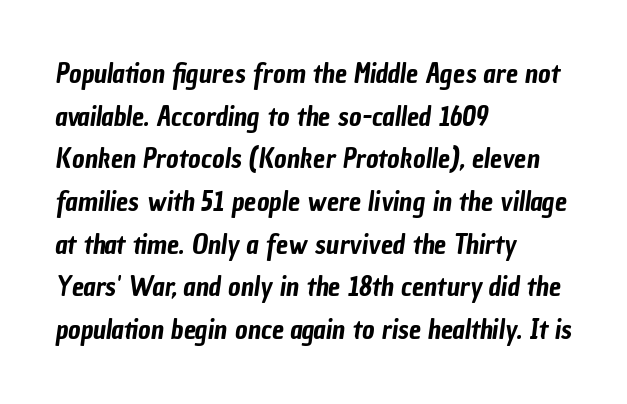
Q: Is the text underlined? A: No.
Q: How is the paragraph aligned? A: Left-aligned.
Q: Is the spacing between letters normal or unusually wide? A: Normal.
Q: Is the spacing between lines tight, normal or loose? A: Normal.
